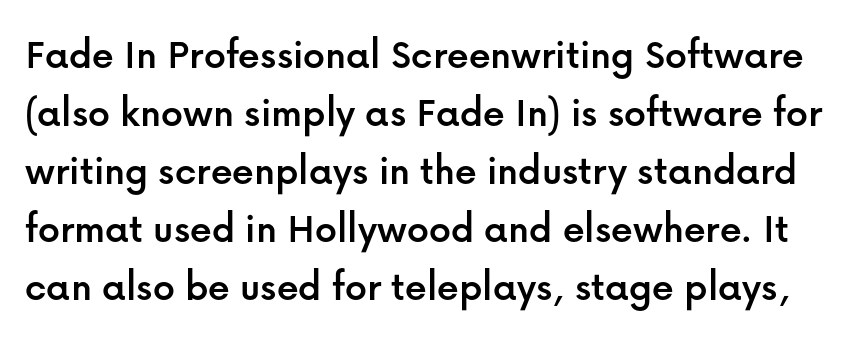
Q: Is the text italic (slanted)? A: No, it is upright.
Q: Is the typeface a serif or a sans-serif typeface? A: Sans-serif.
Q: Is the text underlined? A: No.
Q: Is the spacing between letters normal or unusually wide? A: Normal.
Q: Is the spacing between lines tight, normal or loose? A: Normal.
Q: Width (condensed, normal, or wide)? A: Normal.
Q: Stroke contrast? A: Low.
Q: x-height? A: Medium.
Q: Monospaced? A: No.
